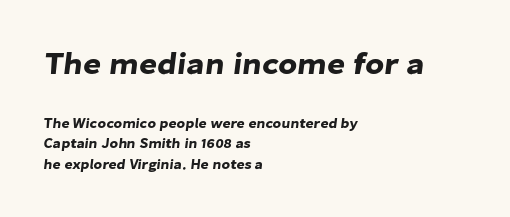
The line texture is even and compact thanks to regular tracking. Rows of type keep a routine distance in the vertical direction. The space directly below the letters is spotless. The face used here is proportionally spaced, like ordinary book or web type. The earlier block is typeset at a bigger size than the later block.
